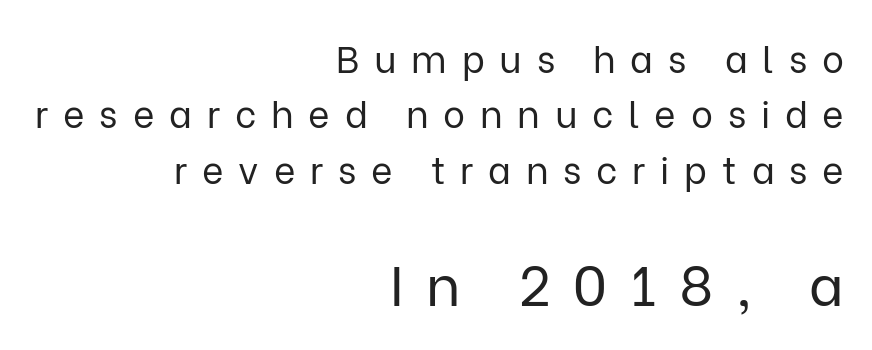
Block two is the big one; block one sits smaller above it. Look at the tracking — it's clearly loosened, letters drifting apart. Varying glyph widths throughout — classic text-font behaviour. To sum up the face: it is a sans, with no serifs.
